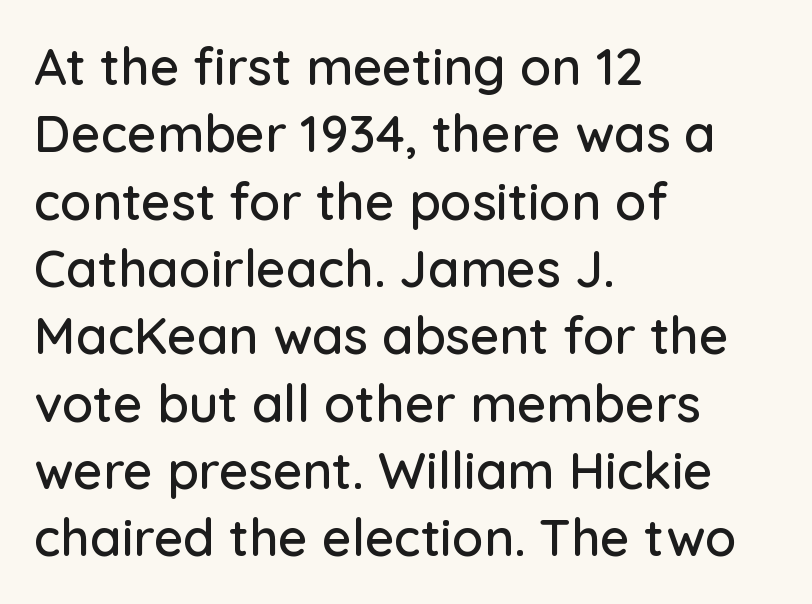
The image shows 51 px sans-serif type, upright; set left-aligned, normal line spacing (1.32x), normal letter spacing, not underlined; low stroke contrast and a medium x-height.
